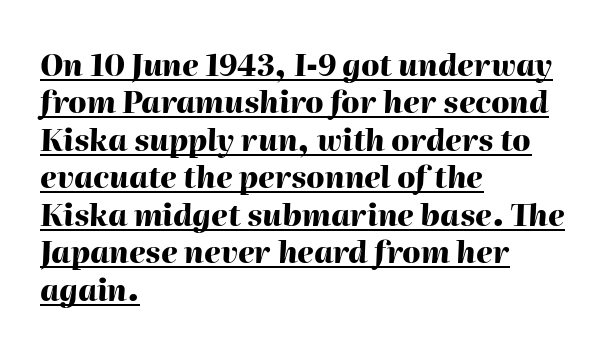
Each letter keeps its own natural width here, so spacing adapts to shape. The passage shown leans; its letterforms are oblique. What weight is shown? A full bold with thick strokes. Like a heading marked for emphasis, these lines bear an underscore. Between one letter and the next there's only the usual sliver of space.
